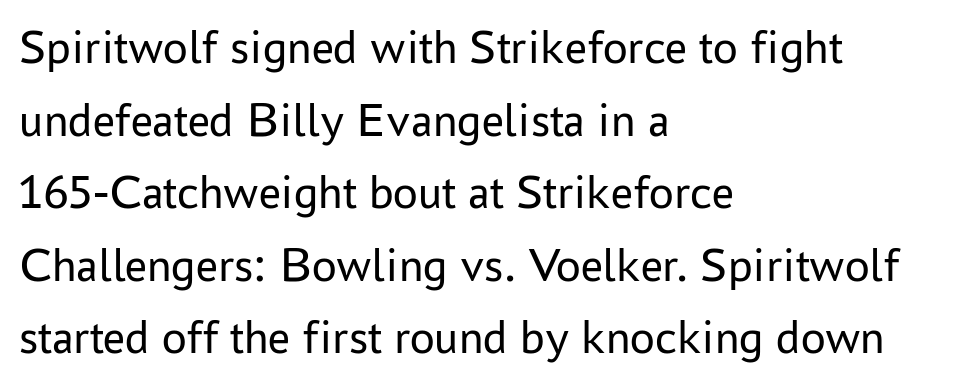
Q: Is the text bold? A: No.
Q: Is the text italic (slanted)? A: No, it is upright.
Q: Is the typeface a serif or a sans-serif typeface? A: Sans-serif.
Q: Is the text underlined? A: No.
Q: How is the paragraph aligned? A: Left-aligned.
Q: Is the spacing between letters normal or unusually wide? A: Normal.
Q: Is the spacing between lines tight, normal or loose? A: Normal.
Q: Width (condensed, normal, or wide)? A: Normal.
Q: Stroke contrast? A: Low.
Q: x-height? A: Medium.
Q: Monospaced? A: No.
